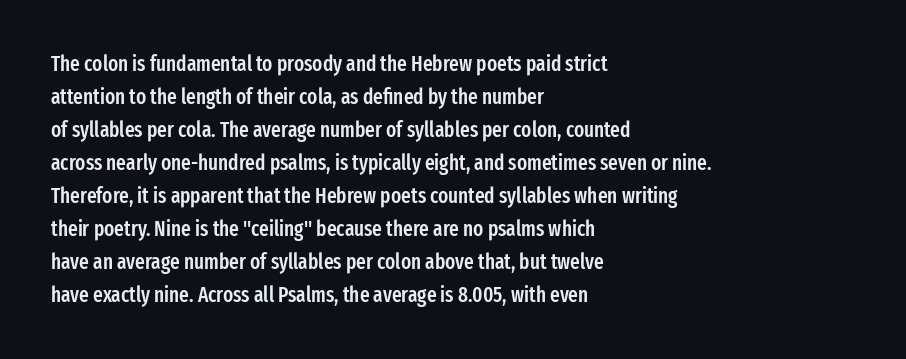
The image shows 21 px text type, upright; set left-aligned, normal line spacing (1.57x), normal letter spacing, not underlined.
